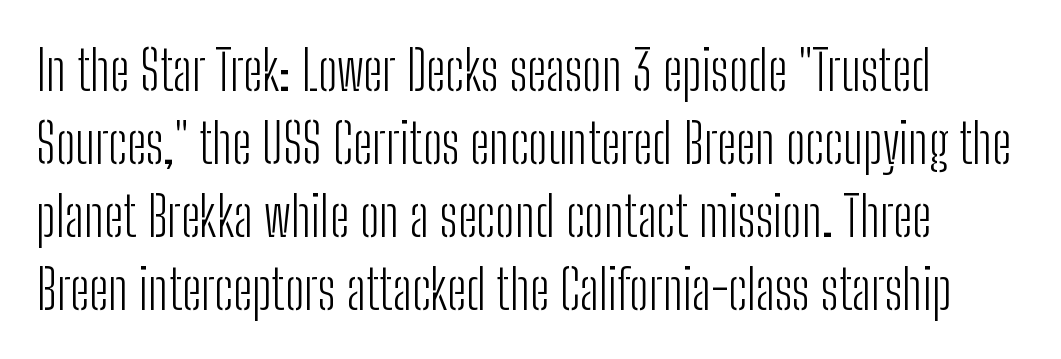
Q: Is the text bold? A: No.
Q: Is the text italic (slanted)? A: No, it is upright.
Q: Is the typeface a serif or a sans-serif typeface? A: Sans-serif.
Q: Is the text underlined? A: No.
Q: Is the spacing between letters normal or unusually wide? A: Normal.
Q: Is the spacing between lines tight, normal or loose? A: Normal.
Q: Width (condensed, normal, or wide)? A: Condensed.
Q: Stroke contrast? A: Low.
Q: x-height? A: Medium.
Q: Monospaced? A: No.
